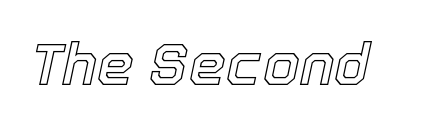
The specimen reads as italic at a glance. Here the glyphs are tracked normally, forming tight word shapes. The baseline area is clear. The face used here is proportionally spaced, like ordinary book or web type.
